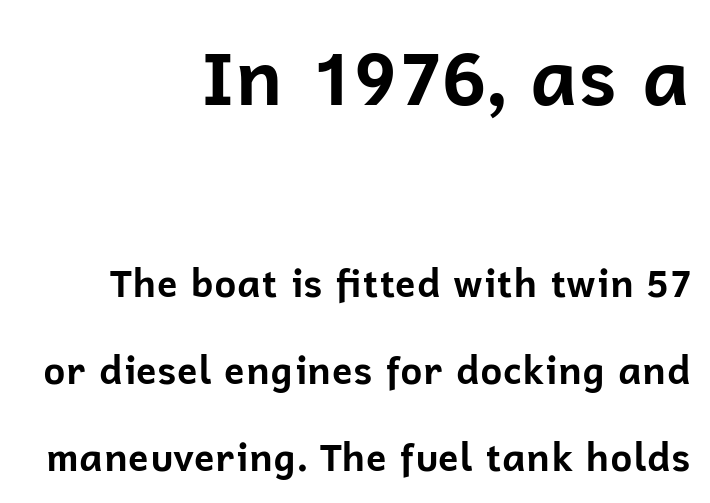
Honestly, the rows look like they've been pulled way apart. Stroke terminals: plain, sans-serif. Character widths vary here, with narrow letters taking less room than wide ones. Characters remain perfectly vertical along every line. A student would call this right alignment; a typographer would say flush right, rag left. Plain, unruled lines of type.
